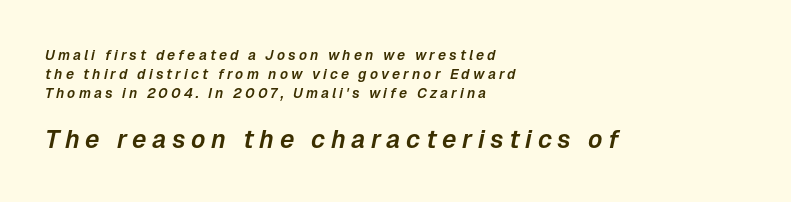
{"italic": "yes", "lean": "right", "slant_degrees": 12, "underline": "no", "align": "left", "line_spacing": "normal", "line_spacing_ratio": 1.36, "letter_spacing": "wide", "letter_spacing_em": 0.22, "larger_block": "second", "size_ratio": 1.79, "glyph_px": 25}
